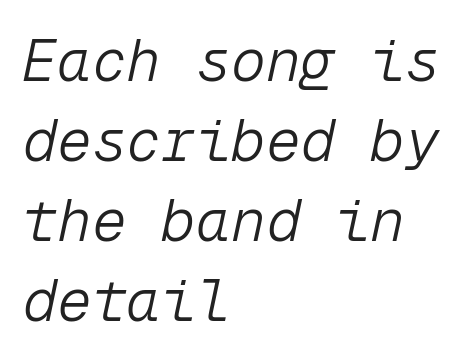
Q: Is the text bold? A: No.
Q: Is the text italic (slanted)? A: Yes, it leans right by about 12 degrees.
Q: Is the text underlined? A: No.
Q: How is the paragraph aligned? A: Left-aligned.
Q: Is the spacing between letters normal or unusually wide? A: Normal.
Q: Is the spacing between lines tight, normal or loose? A: Normal.
Q: Width (condensed, normal, or wide)? A: Normal.
Q: Stroke contrast? A: Low.
Q: x-height? A: Medium.
Q: Monospaced? A: Yes.
